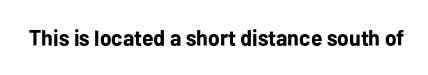
The image shows 22 px bold type, upright; set normal letter spacing, not underlined.
